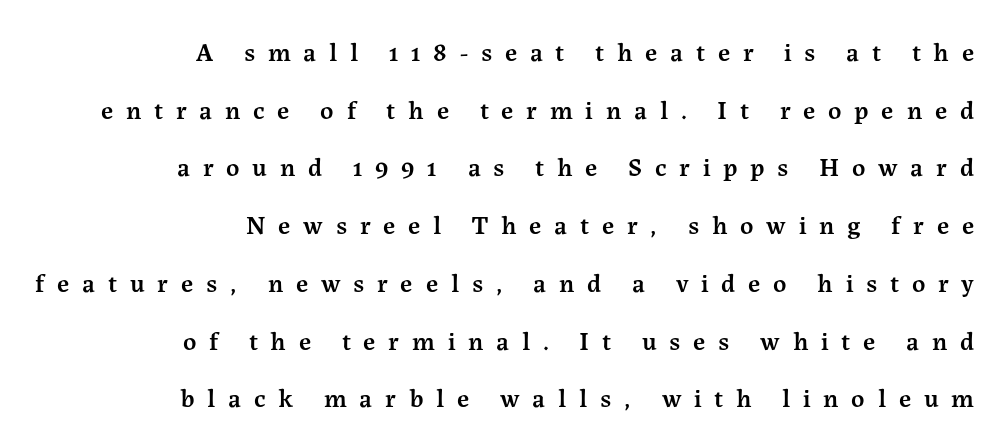
These lines carry some extra weight — a demibold, not a full bold. Leftover space on each line is placed entirely before the opening word. Spacing between characters has been opened up far beyond the box default. This sample trades compactness for vertical openness between lines. This is roman type, the default non-slanted kind. Quick note: underline off.
